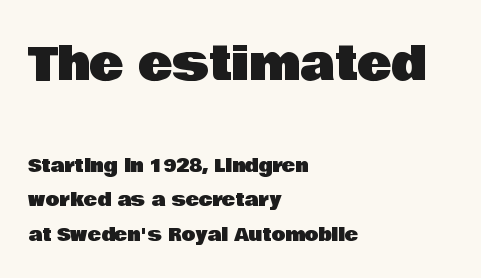
Q: Is the text italic (slanted)? A: No, it is upright.
Q: Is the typeface a serif or a sans-serif typeface? A: Sans-serif.
Q: Is the text underlined? A: No.
Q: How is the paragraph aligned? A: Left-aligned.
Q: Is the spacing between letters normal or unusually wide? A: Normal.
Q: Is the spacing between lines tight, normal or loose? A: Loose.
Q: Which block of text is set in a larger size, the first (top) or the second (bottom)? A: The first (top) one.
Q: Width (condensed, normal, or wide)? A: Normal.
Q: Stroke contrast? A: Low.
Q: x-height? A: Large.
Q: Monospaced? A: No.
